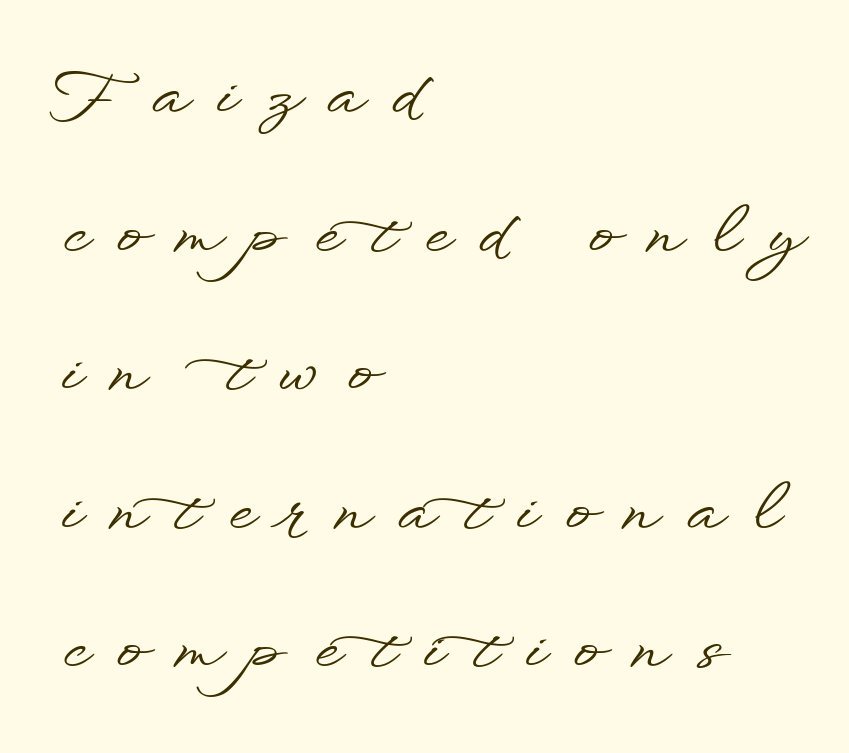
The image shows 63 px wide sans-serif type; set left-aligned, loose line spacing (2.2x), unusually wide letter spacing (+0.47 em), not underlined; low stroke contrast and a small x-height.
